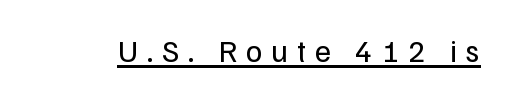
{"serif": "no", "italic": "no", "bold": "no", "weight": "regular", "width": "normal", "stroke_contrast": "low", "x_height": "medium", "monospaced": "no", "underline": "yes", "letter_spacing": "wide", "letter_spacing_em": 0.29, "glyph_px": 31}
